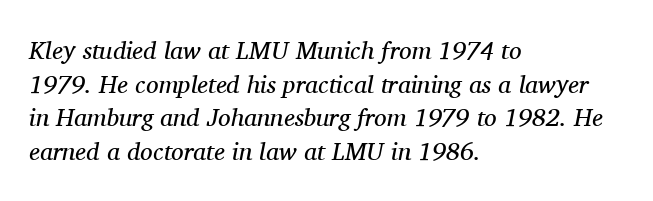
The image shows 25 px text type, italic (leaning right); set left-aligned, normal line spacing (1.35x), normal letter spacing, not underlined.
